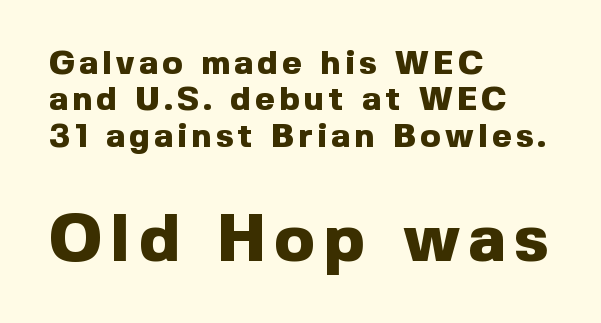
Q: Is the text bold? A: Yes.
Q: Is the text italic (slanted)? A: No, it is upright.
Q: Is the typeface a serif or a sans-serif typeface? A: Sans-serif.
Q: Is the text underlined? A: No.
Q: How is the paragraph aligned? A: Left-aligned.
Q: Is the spacing between lines tight, normal or loose? A: Tight.
Q: Which block of text is set in a larger size, the first (top) or the second (bottom)? A: The second (bottom) one.
Q: Width (condensed, normal, or wide)? A: Normal.
Q: x-height? A: Medium.
Q: Monospaced? A: No.
